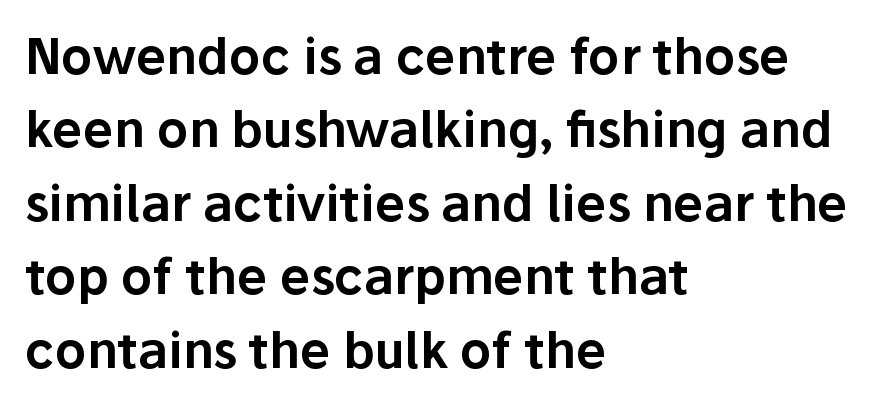
Q: Is the text italic (slanted)? A: No, it is upright.
Q: Is the typeface a serif or a sans-serif typeface? A: Sans-serif.
Q: Is the text underlined? A: No.
Q: How is the paragraph aligned? A: Left-aligned.
Q: Is the spacing between letters normal or unusually wide? A: Normal.
Q: Is the spacing between lines tight, normal or loose? A: Normal.
Q: Width (condensed, normal, or wide)? A: Normal.
Q: Stroke contrast? A: Low.
Q: x-height? A: Medium.
Q: Monospaced? A: No.
